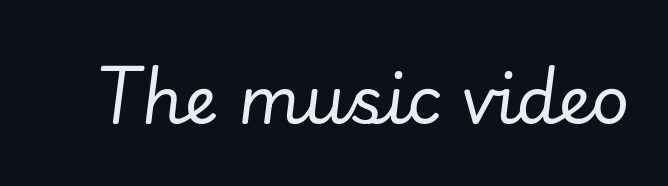
Observe the ordinary spacing: letters are neighbours, not strangers. Is this a fixed-width face? No — the glyphs have proportional, varying widths. A light-to-regular cut is what we see here. Lines of text with bare space underneath. When letters slant like this, we call the style italic.
